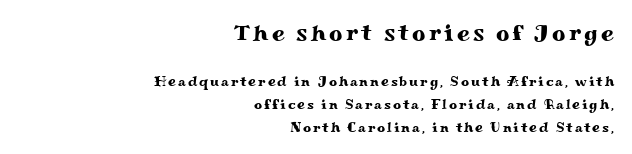
This block has exactly the height ordinary leading produces. Notice how the stems are strictly vertical — no italics here. The words here are not underlined. All the whitespace from short lines collects on the left.
